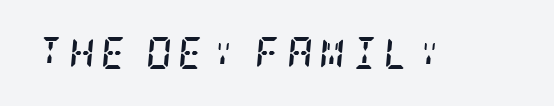
Q: Is the text bold? A: Yes.
Q: Is the text italic (slanted)? A: Yes, it leans right by about 5 degrees.
Q: Is the typeface a serif or a sans-serif typeface? A: Serif.
Q: Is the text underlined? A: No.
Q: Width (condensed, normal, or wide)? A: Condensed.
Q: Stroke contrast? A: Low.
Q: x-height? A: Large.
